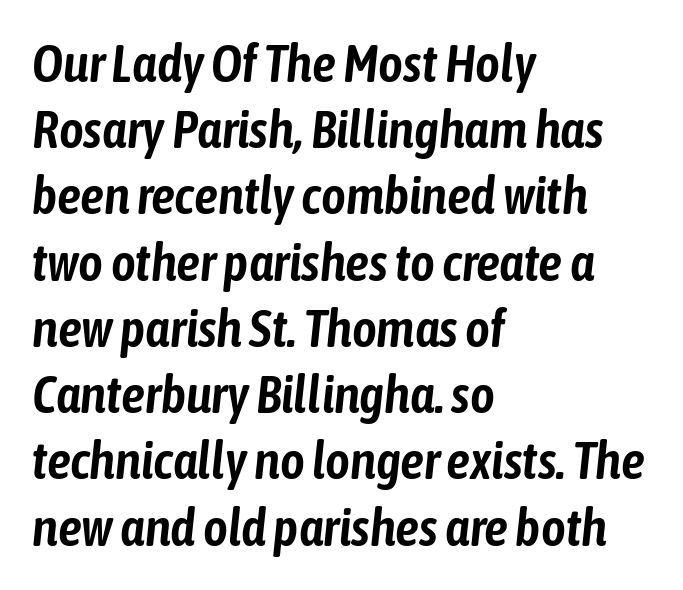
Line starts are locked; line ends wander. Has an underline been added? It has not. The glyphs look as if they've been sheared to an angle. Each letter keeps its own natural width here, so spacing adapts to shape. Each new line begins a customary step beneath the previous one.
